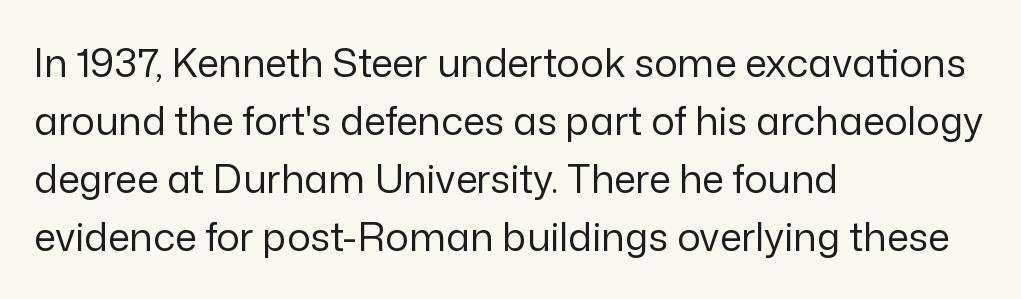
No feet cap the strokes, marking this as sans-serif type. Stroke mass is kept to a normal reading level or below. Vertically, the passage feels balanced, rows spaced as you'd expect. Students, note that the glyphs here touch the page at normal intervals. Looks like regular typesetting: each glyph gets only the width it needs. This rendering features lettering with no underline.
